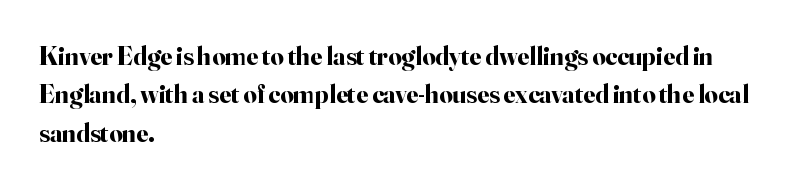
The image shows 26 px bold type, upright; set left-aligned, normal line spacing (1.48x), normal letter spacing, not underlined.
